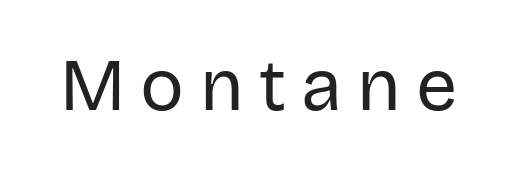
The image shows 73 px regular-weight sans-serif type, upright; set unusually wide letter spacing (+0.21 em), not underlined; low stroke contrast and a large x-height.
